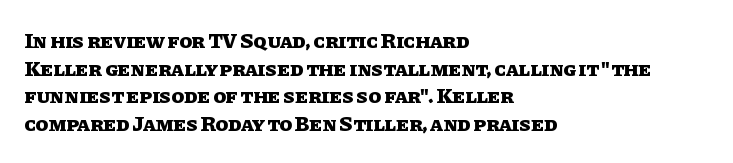
It's the straight-up-and-down kind of type. The words here are not underlined. Summary of vertical rhythm: regular, with standard interline spacing. Alignment: flush left. The rendering keeps characters at their native spacing.
